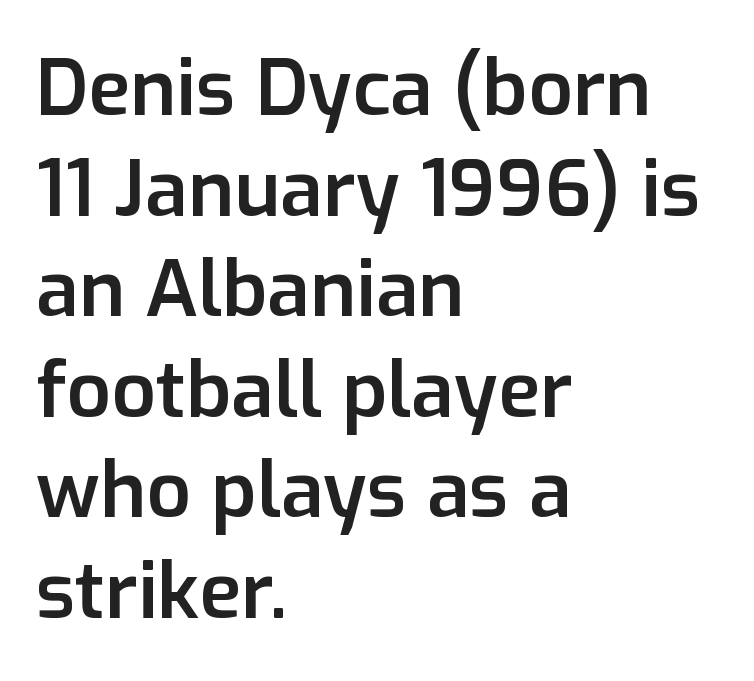
The rendering anchors every line to the left-hand side. Type without underlining. Nobody touched the tracking dial on this one. The letters stand upright; this is a roman face. What kind of face is this? One without serifs — a sans. Regular leading.
